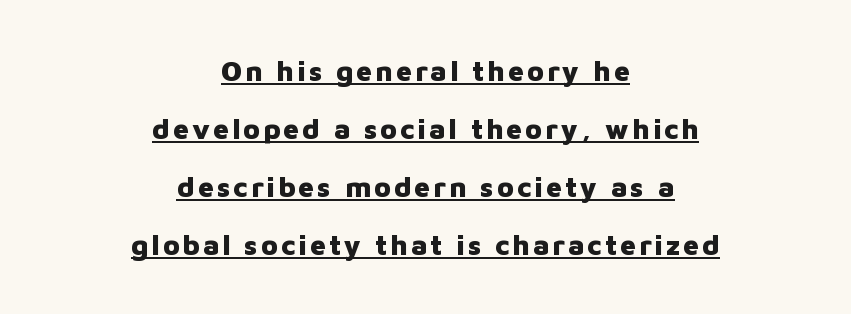
{"serif": "no", "italic": "no", "bold": "yes", "weight": "heavy", "width": "normal", "stroke_contrast": "low", "x_height": "medium", "monospaced": "no", "underline": "yes", "align": "center", "line_spacing": "loose", "line_spacing_ratio": 2.07, "glyph_px": 28}
